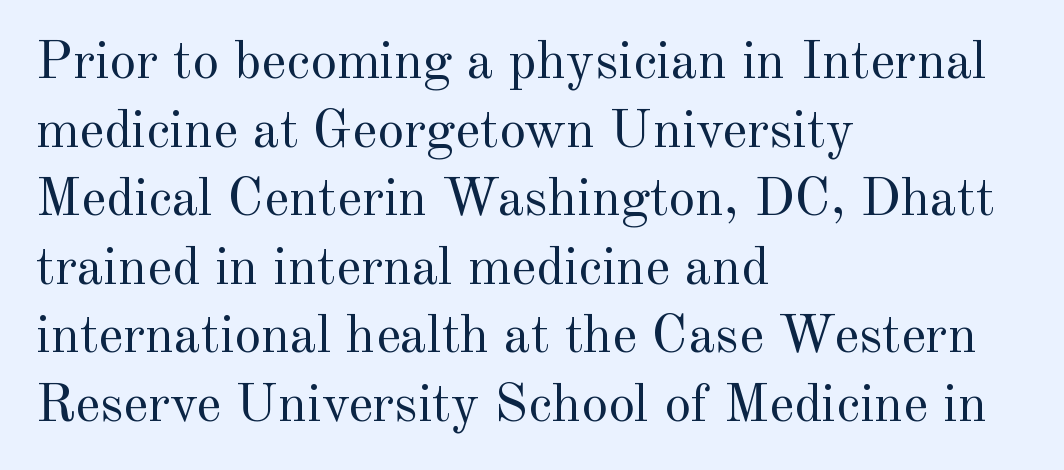
Q: Is the text bold? A: No.
Q: Is the text italic (slanted)? A: No, it is upright.
Q: Is the typeface a serif or a sans-serif typeface? A: Serif.
Q: Is the text underlined? A: No.
Q: How is the paragraph aligned? A: Left-aligned.
Q: Is the spacing between letters normal or unusually wide? A: Normal.
Q: Is the spacing between lines tight, normal or loose? A: Normal.
Q: Width (condensed, normal, or wide)? A: Normal.
Q: x-height? A: Small.
Q: Monospaced? A: No.
